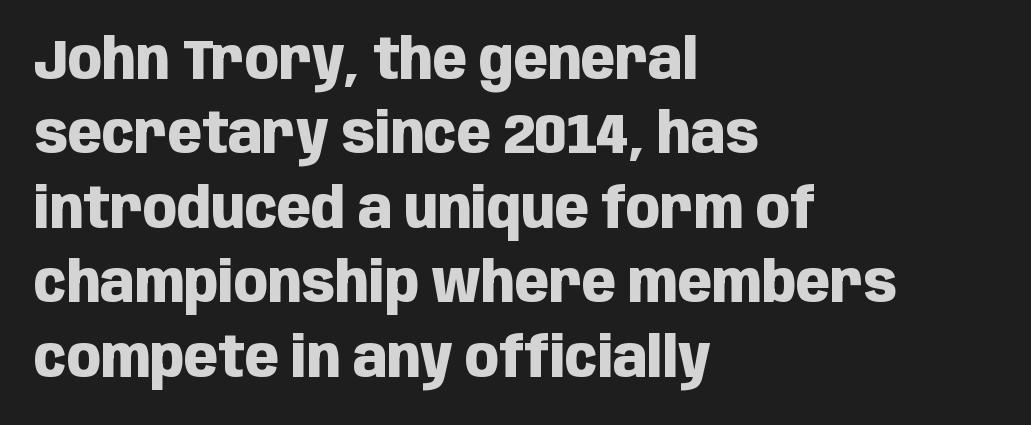
The image shows 56 px heavy, condensed sans-serif type, upright; set left-aligned, normal line spacing (1.33x), normal letter spacing, not underlined; low stroke contrast and a large x-height.
